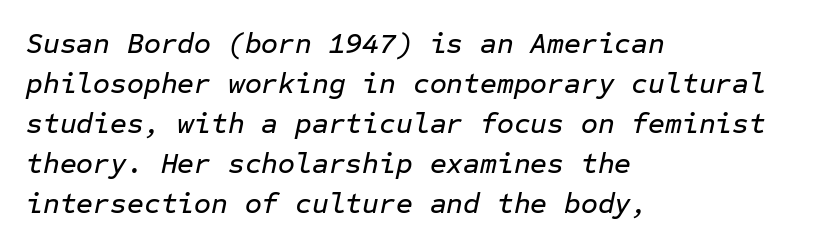
{"italic": "yes", "lean": "right", "slant_degrees": 12, "width": "normal", "stroke_contrast": "low", "x_height": "medium", "monospaced": "yes", "underline": "no", "align": "left", "line_spacing": "normal", "line_spacing_ratio": 1.38, "letter_spacing": "normal", "letter_spacing_em": 0.0, "glyph_px": 29}
